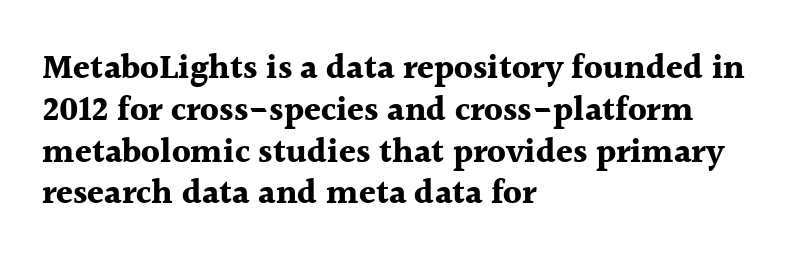
{"serif": "yes", "italic": "no", "bold": "yes", "weight": "bold", "width": "normal", "x_height": "medium", "monospaced": "no", "underline": "no", "align": "left", "line_spacing_ratio": 1.23, "letter_spacing": "normal", "letter_spacing_em": 0.0, "glyph_px": 34}
